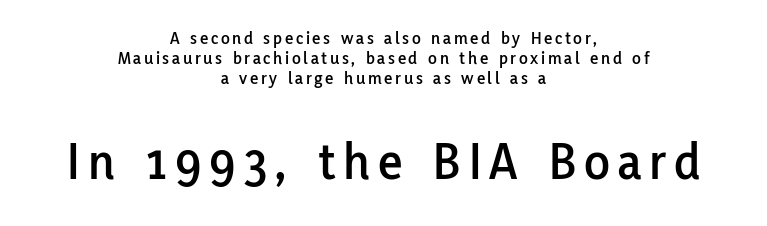
The image shows 53 px sans-serif type, upright; set centered, tight line spacing (1.1x), not underlined; the second (bottom) block is 2.94x larger; low stroke contrast and a medium x-height.
